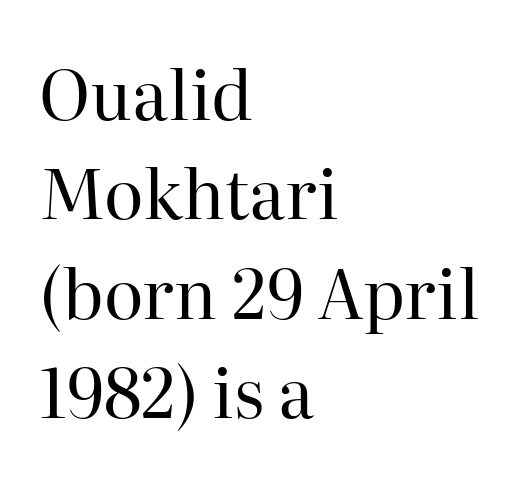
Q: Is the text bold? A: No.
Q: Is the text italic (slanted)? A: No, it is upright.
Q: Is the typeface a serif or a sans-serif typeface? A: Serif.
Q: Is the text underlined? A: No.
Q: How is the paragraph aligned? A: Left-aligned.
Q: Is the spacing between letters normal or unusually wide? A: Normal.
Q: Is the spacing between lines tight, normal or loose? A: Normal.
Q: Width (condensed, normal, or wide)? A: Normal.
Q: Stroke contrast? A: High.
Q: x-height? A: Medium.
Q: Monospaced? A: No.
